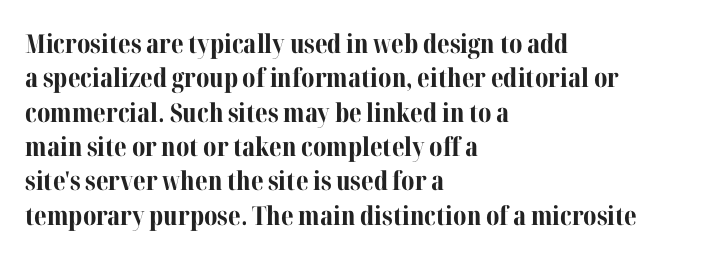
Words appear dense and cohesive because spacing is normal. Typeset ragged right — the left edge is the straight one. This sample keeps an unexceptional amount of space between lines. A clean baseline with only descenders dipping below it. Notice how thick the strokes are: this is what a full bold looks like. This is the regular roman posture of the typeface.
